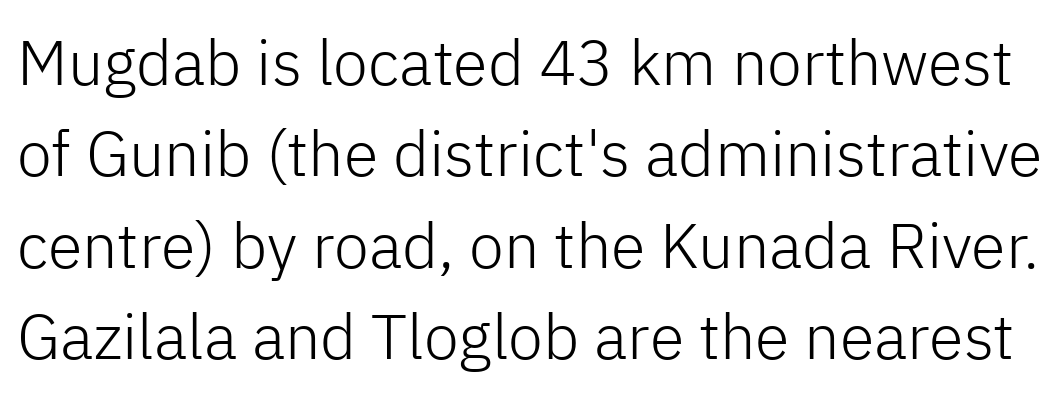
Does the type have serifs? No, each stem ends abruptly. Each letter keeps its own natural width here, so spacing adapts to shape. Anything drawn beneath the words? Only blank space. Reading down the column, the eye jumps a familiar distance to each next line. Designer's note — italics off, roman on. Inter-character spacing is left at the font's built-in metrics.
